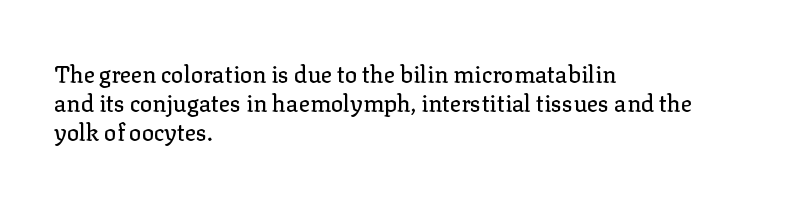
{"italic": "no", "underline": "no", "align": "left", "line_spacing": "normal", "line_spacing_ratio": 1.27, "letter_spacing": "normal", "letter_spacing_em": 0.0, "glyph_px": 23}
